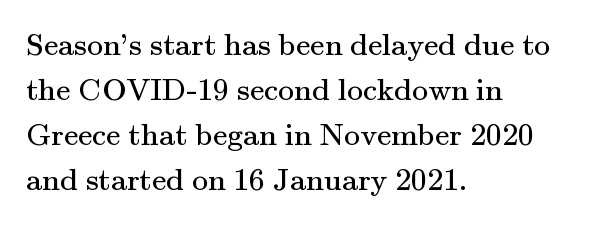
The passage shown is not underscored anywhere. A normal amount of white space separates one row of letters from the next. The passage shown is typed in a proportional face where columns would drift. This is roman type, the default non-slanted kind.
